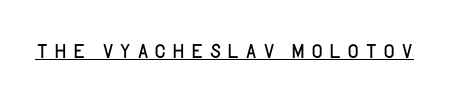
The words here are underlined. Classification — sans serif. Proportional: the letters do not fall into vertical columns. The characters are drawn with everyday or finer stroke widths. Nope, not italic — everything's standing straight.
